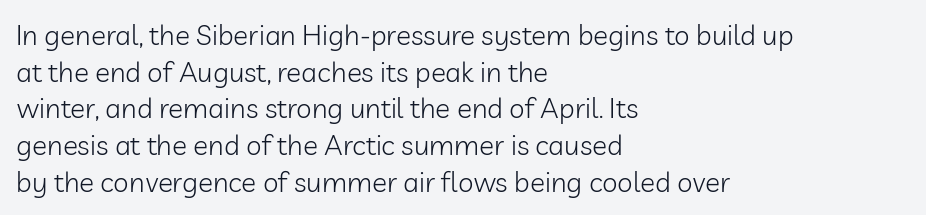
{"serif": "no", "italic": "no", "bold": "no", "weight": "light", "width": "normal", "stroke_contrast": "low", "x_height": "medium", "monospaced": "no", "underline": "no", "align": "left", "line_spacing": "normal", "line_spacing_ratio": 1.31, "letter_spacing": "normal", "letter_spacing_em": 0.0, "glyph_px": 28}
